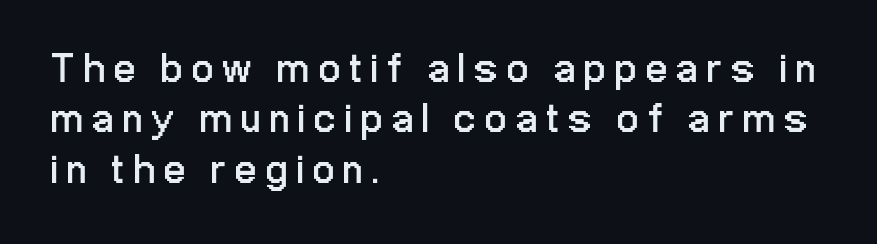
Q: Is the text bold? A: No.
Q: Is the text italic (slanted)? A: No, it is upright.
Q: Is the typeface a serif or a sans-serif typeface? A: Sans-serif.
Q: Is the text underlined? A: No.
Q: How is the paragraph aligned? A: Left-aligned.
Q: Is the spacing between letters normal or unusually wide? A: Unusually wide.
Q: Width (condensed, normal, or wide)? A: Condensed.
Q: Stroke contrast? A: Low.
Q: x-height? A: Medium.
Q: Monospaced? A: No.
